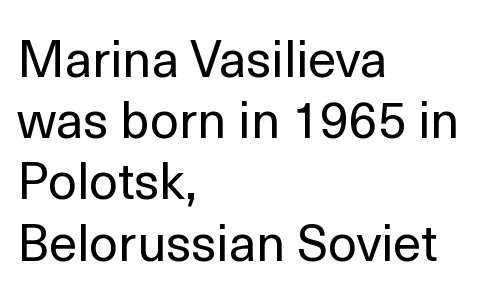
{"serif": "no", "italic": "no", "bold": "no", "weight": "regular", "width": "normal", "x_height": "medium", "monospaced": "no", "underline": "no", "align": "left", "line_spacing_ratio": 1.2, "letter_spacing": "normal", "letter_spacing_em": 0.0, "glyph_px": 51}
